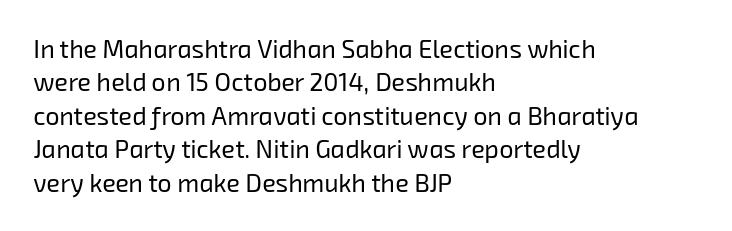
{"bold": "no", "underline": "no", "align": "left", "line_spacing": "normal", "line_spacing_ratio": 1.34, "letter_spacing": "normal", "letter_spacing_em": 0.0, "glyph_px": 25}
